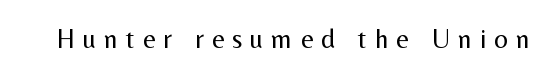
Compared with a typical body face, this is equally light or lighter still. Honestly, the letter spacing is so wide it's the main thing you notice. No italicization has been applied; the sample stays upright. Type without underlining.
